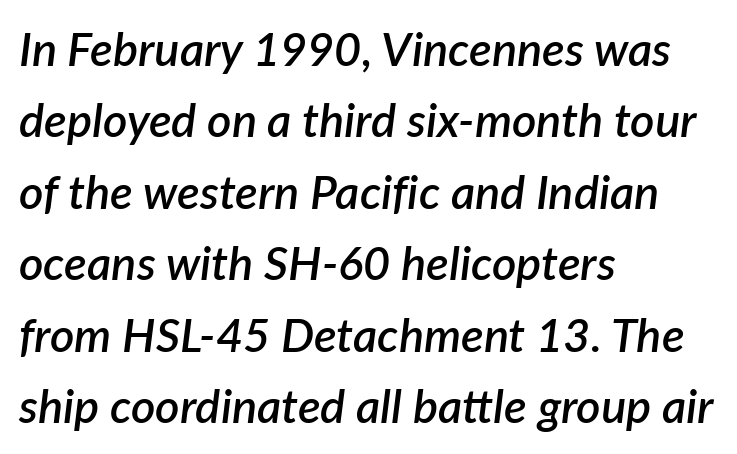
Q: Is the text bold? A: Semi-bold.
Q: Is the text italic (slanted)? A: Yes, it leans right by about 7 degrees.
Q: Is the text underlined? A: No.
Q: How is the paragraph aligned? A: Left-aligned.
Q: Is the spacing between letters normal or unusually wide? A: Normal.
Q: Is the spacing between lines tight, normal or loose? A: Normal.
Q: Width (condensed, normal, or wide)? A: Normal.
Q: Stroke contrast? A: Low.
Q: x-height? A: Medium.
Q: Monospaced? A: No.
